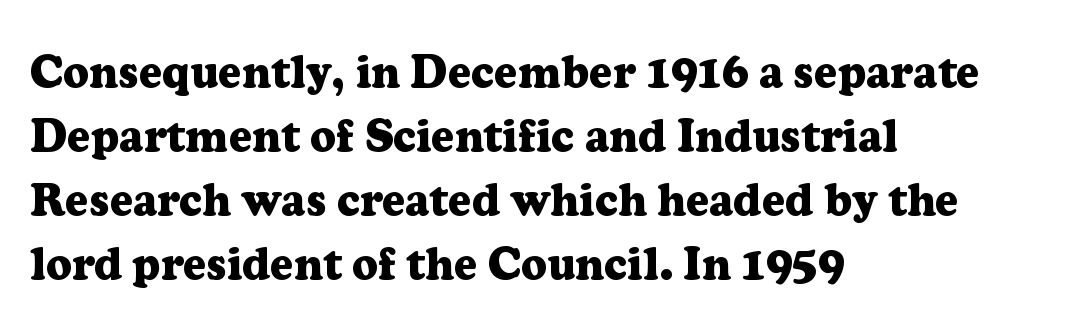
The image shows 45 px heavy serif type, upright; set left-aligned, normal line spacing (1.42x), normal letter spacing, not underlined; low stroke contrast and a medium x-height.
